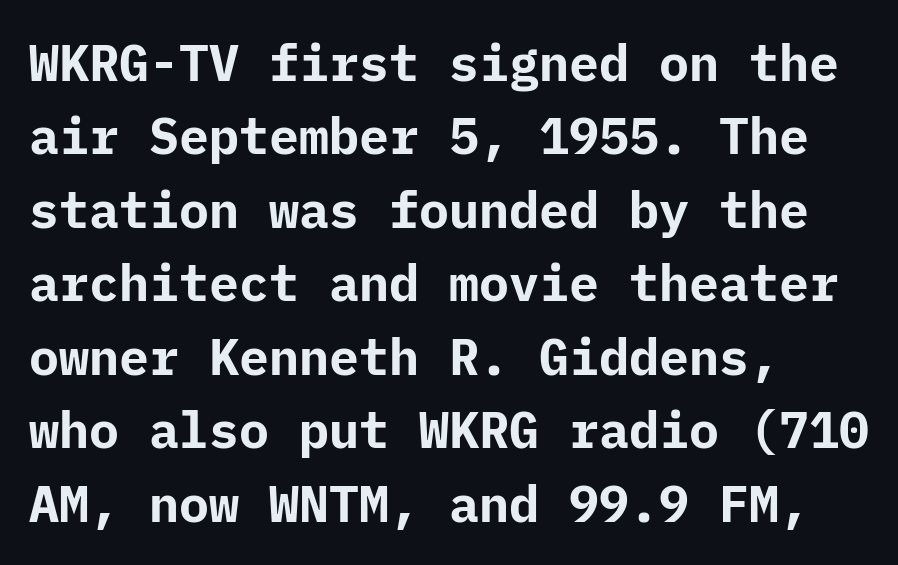
One-word summary of the alignment: left. The passage shown is typeset with a sans-serif family. Notice how thick the strokes are: this is what a full bold looks like. Do the letters lean? They stand straight.
